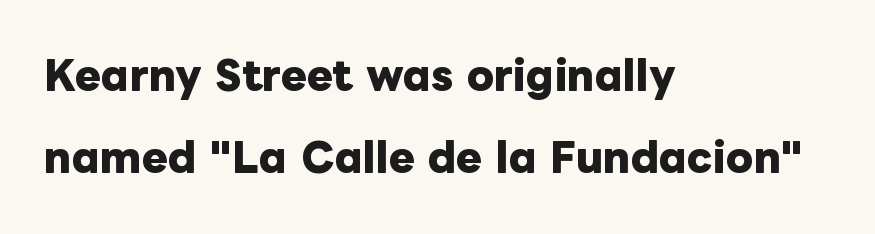
You could not count columns in this text — the font is proportionally spaced. Any mark beneath the type? The region is blank. Every stem runs plumb, perpendicular to the baseline. The glyphs have the mass of a bold cut. The ragged edge is on the right, which tells us the setting is flush left.
